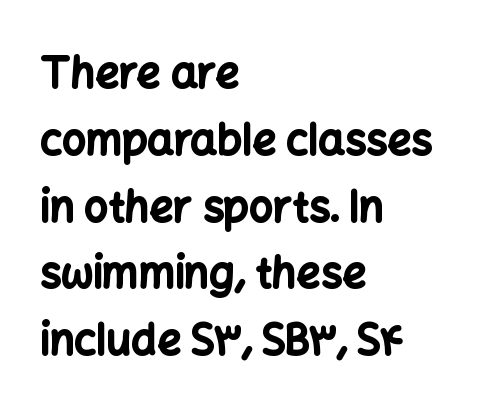
The image shows 42 px bold sans-serif type, upright; set left-aligned, normal line spacing (1.59x), normal letter spacing, not underlined; low stroke contrast and a medium x-height.
